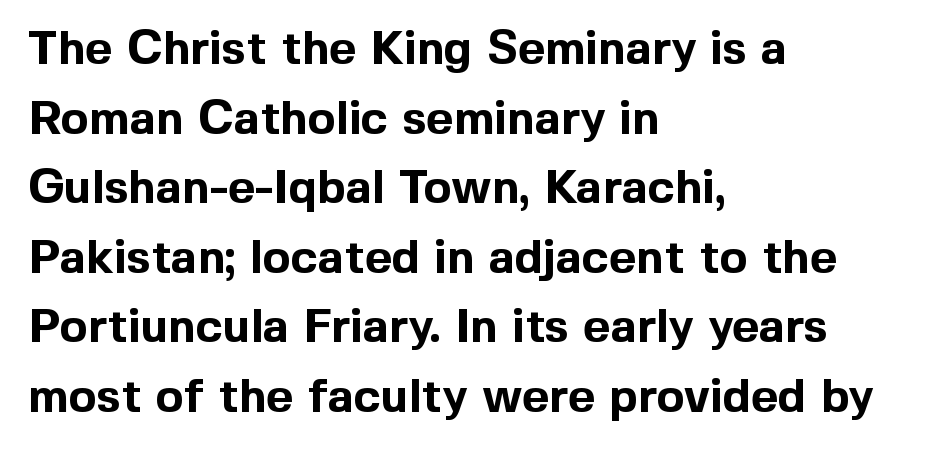
Q: Is the text bold? A: Yes.
Q: Is the text italic (slanted)? A: No, it is upright.
Q: Is the typeface a serif or a sans-serif typeface? A: Sans-serif.
Q: Is the text underlined? A: No.
Q: How is the paragraph aligned? A: Left-aligned.
Q: Is the spacing between letters normal or unusually wide? A: Normal.
Q: Is the spacing between lines tight, normal or loose? A: Normal.
Q: Width (condensed, normal, or wide)? A: Normal.
Q: x-height? A: Medium.
Q: Monospaced? A: No.
